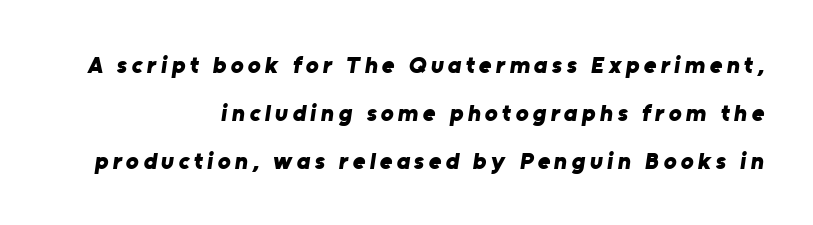
Q: Is the text bold? A: Yes.
Q: Is the text underlined? A: No.
Q: How is the paragraph aligned? A: Right-aligned.
Q: Is the spacing between lines tight, normal or loose? A: Loose.
